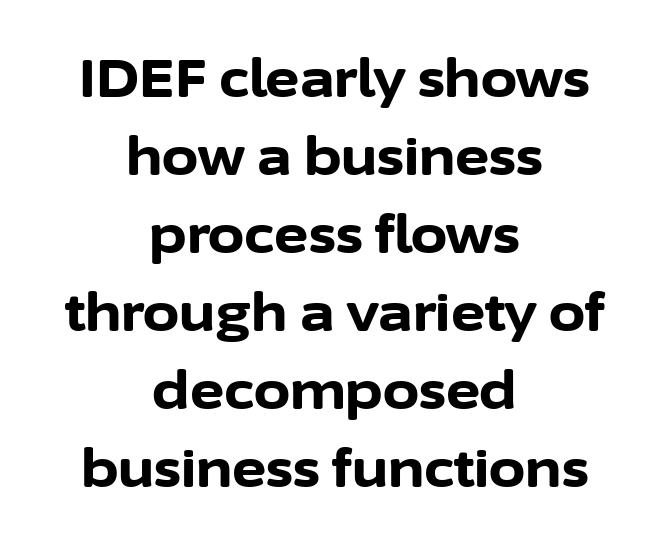
Q: Is the text bold? A: Yes.
Q: Is the text italic (slanted)? A: No, it is upright.
Q: Is the typeface a serif or a sans-serif typeface? A: Sans-serif.
Q: Is the text underlined? A: No.
Q: How is the paragraph aligned? A: Centered.
Q: Is the spacing between letters normal or unusually wide? A: Normal.
Q: Is the spacing between lines tight, normal or loose? A: Normal.
Q: Width (condensed, normal, or wide)? A: Normal.
Q: Stroke contrast? A: Low.
Q: x-height? A: Medium.
Q: Monospaced? A: No.
